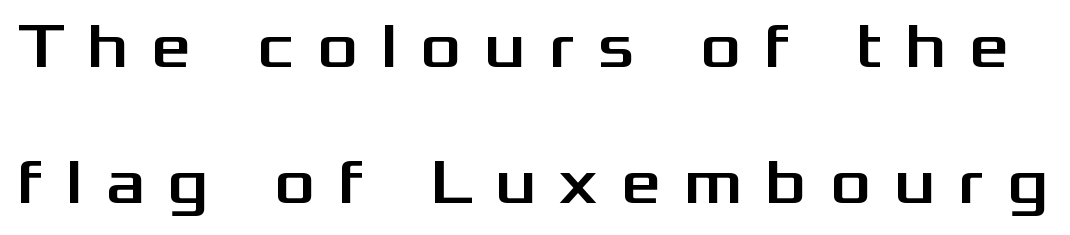
Type style note: lacks serifs. Designer's note — italics off, roman on. Rule under the text: the space is simply empty. Is this a fixed-width face? No — the glyphs have proportional, varying widths. You could fit nearly another row in the gap between these rows. The rendering inserts visible extra space after every character.
